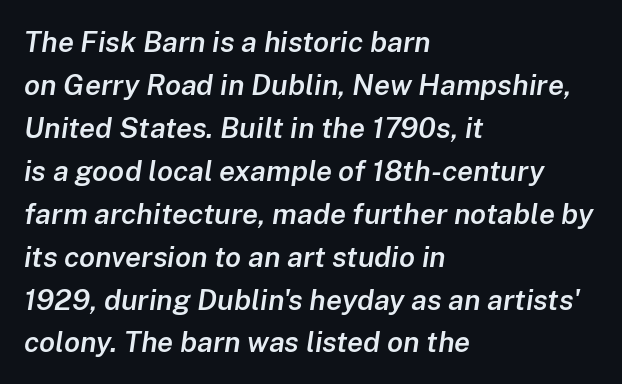
Q: Is the text bold? A: Semi-bold.
Q: Is the text italic (slanted)? A: Yes, it leans right by about 8 degrees.
Q: Is the text underlined? A: No.
Q: How is the paragraph aligned? A: Left-aligned.
Q: Is the spacing between letters normal or unusually wide? A: Normal.
Q: Is the spacing between lines tight, normal or loose? A: Normal.
Q: Width (condensed, normal, or wide)? A: Normal.
Q: Stroke contrast? A: Low.
Q: x-height? A: Medium.
Q: Monospaced? A: No.
